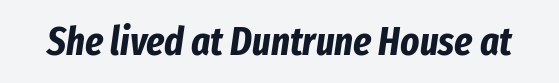
{"italic": "yes", "lean": "right", "slant_degrees": 8, "bold": "yes", "weight": "bold", "width": "condensed", "stroke_contrast": "low", "x_height": "medium", "monospaced": "no", "underline": "no", "letter_spacing": "normal", "letter_spacing_em": 0.0, "glyph_px": 40}
